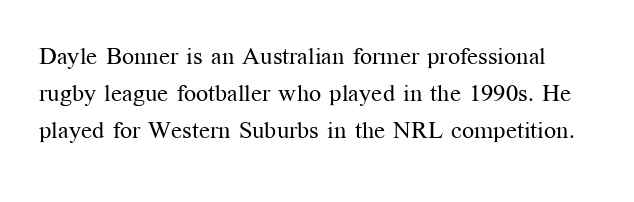
The letters stand upright; this is a roman face. Nothing unusual about the tracking: characters are spaced as the font intends. Descenders hang freely into open space. These glyphs show unthickened strokes, regular width or finer. The passage shown stacks its lines at a standard gap.
